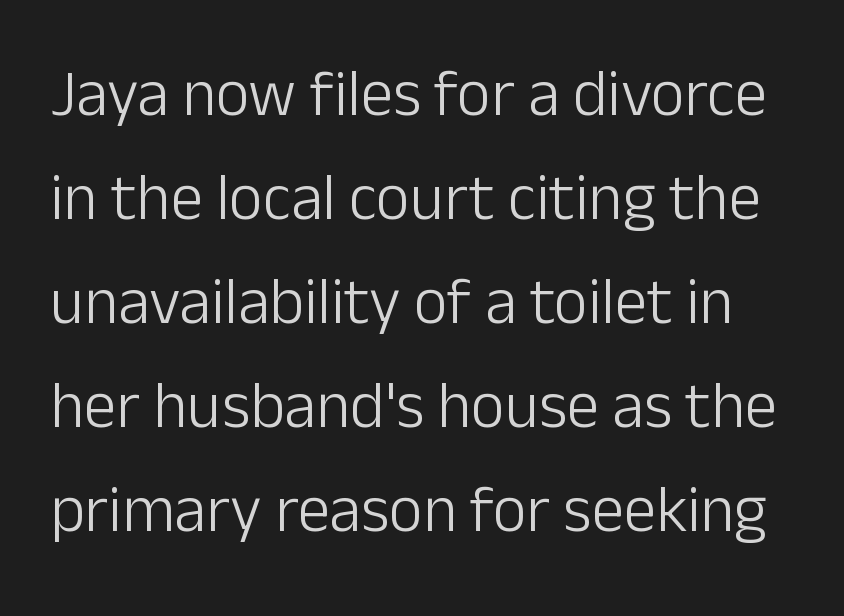
Q: Is the text bold? A: No.
Q: Is the text italic (slanted)? A: No, it is upright.
Q: Is the typeface a serif or a sans-serif typeface? A: Sans-serif.
Q: Is the text underlined? A: No.
Q: Is the spacing between letters normal or unusually wide? A: Normal.
Q: Is the spacing between lines tight, normal or loose? A: Normal.
Q: Width (condensed, normal, or wide)? A: Normal.
Q: Stroke contrast? A: Low.
Q: x-height? A: Medium.
Q: Monospaced? A: No.
